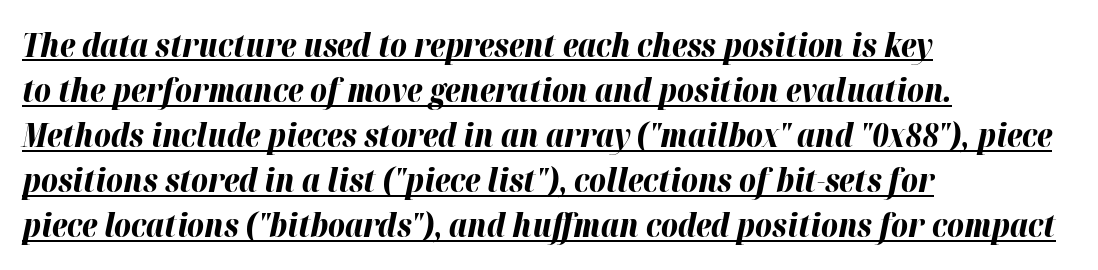
Q: Is the text bold? A: Yes.
Q: Is the text italic (slanted)? A: Yes, it leans right by about 12 degrees.
Q: Is the text underlined? A: Yes.
Q: How is the paragraph aligned? A: Left-aligned.
Q: Is the spacing between letters normal or unusually wide? A: Normal.
Q: Is the spacing between lines tight, normal or loose? A: Normal.
Q: Width (condensed, normal, or wide)? A: Normal.
Q: Stroke contrast? A: High.
Q: x-height? A: Medium.
Q: Monospaced? A: No.
